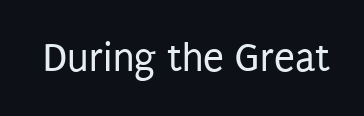
{"serif": "no", "italic": "no", "bold": "no", "weight": "regular", "width": "condensed", "stroke_contrast": "low", "x_height": "large", "monospaced": "no", "underline": "no", "letter_spacing": "normal", "letter_spacing_em": 0.0, "glyph_px": 42}
